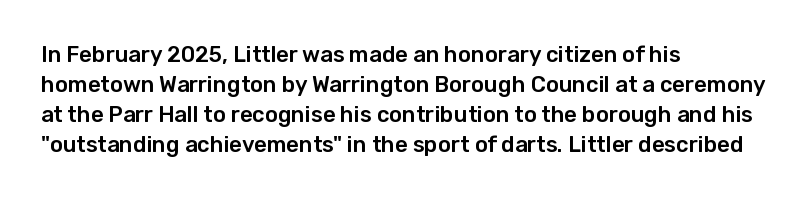
{"italic": "no", "underline": "no", "align": "left", "line_spacing": "normal", "line_spacing_ratio": 1.37, "letter_spacing": "normal", "letter_spacing_em": 0.0, "glyph_px": 22}
